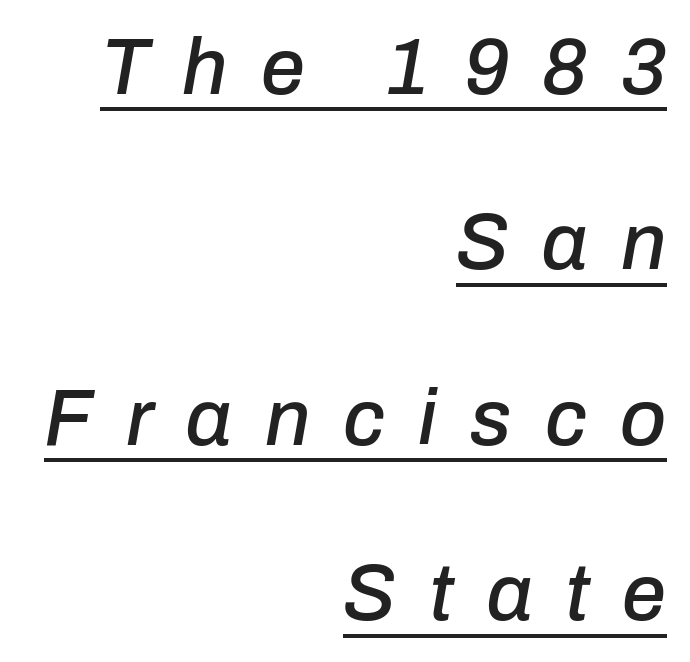
{"italic": "yes", "lean": "right", "slant_degrees": 10, "width": "normal", "stroke_contrast": "low", "x_height": "medium", "monospaced": "no", "underline": "yes", "align": "right", "line_spacing": "loose", "line_spacing_ratio": 2.22, "letter_spacing": "wide", "letter_spacing_em": 0.42, "glyph_px": 79}
